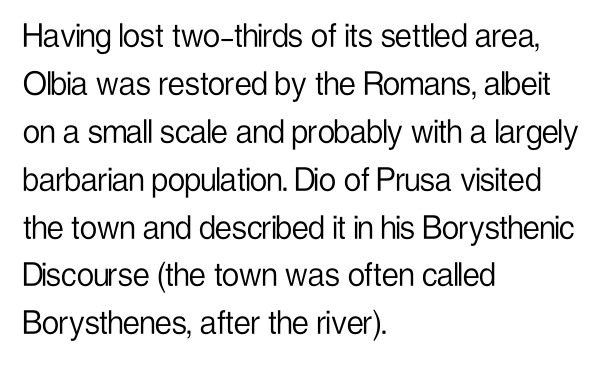
Serifs: no, the terminals of the letterforms are clean. Leading: standard. This rendering features lettering with no underline. Heaviness? Minimal to ordinary, like unemphasized prose. Nobody touched the tracking dial on this one.
